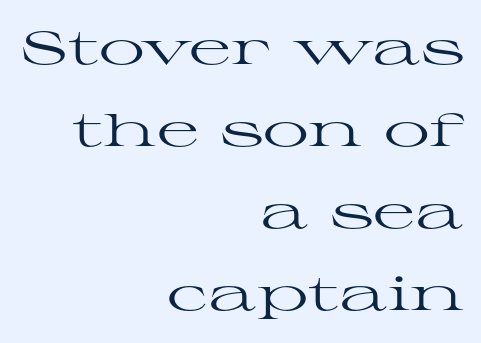
{"serif": "yes", "italic": "no", "bold": "no", "weight": "regular", "width": "wide", "stroke_contrast": "high", "x_height": "medium", "monospaced": "no", "underline": "no", "align": "right", "line_spacing_ratio": 1.78, "letter_spacing": "normal", "letter_spacing_em": 0.0, "glyph_px": 46}
